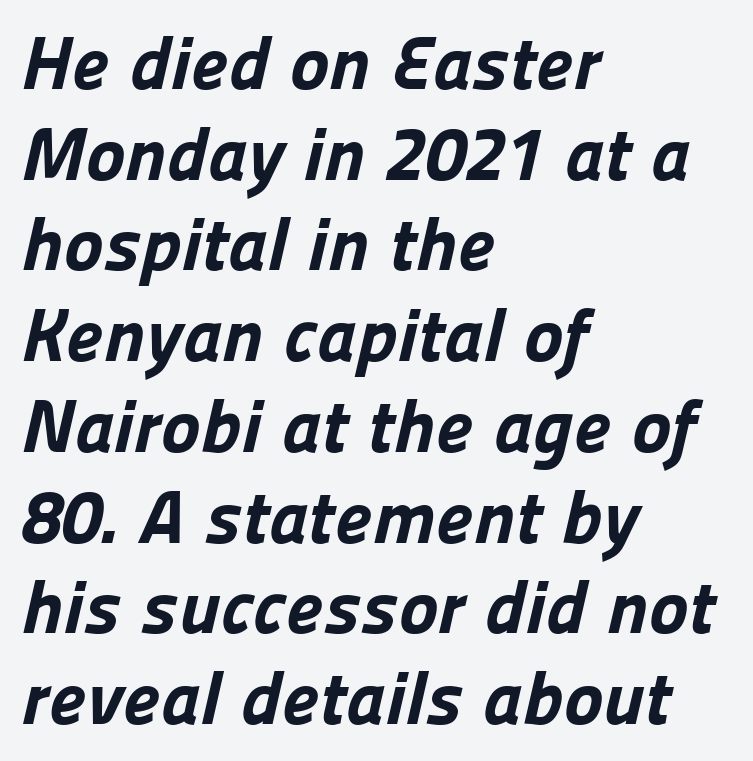
{"serif": "no", "bold": "yes", "weight": "bold", "width": "normal", "stroke_contrast": "low", "x_height": "medium", "monospaced": "no", "underline": "no", "align": "left", "line_spacing_ratio": 1.21, "letter_spacing": "normal", "letter_spacing_em": 0.0, "glyph_px": 75}
